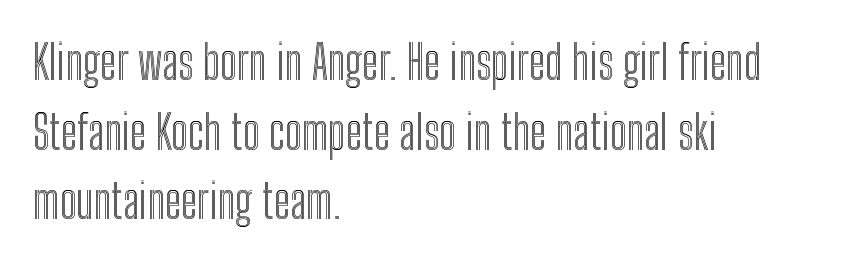
Q: Is the text italic (slanted)? A: No, it is upright.
Q: Is the text underlined? A: No.
Q: How is the paragraph aligned? A: Left-aligned.
Q: Is the spacing between letters normal or unusually wide? A: Normal.
Q: Is the spacing between lines tight, normal or loose? A: Normal.
Q: Width (condensed, normal, or wide)? A: Condensed.
Q: x-height? A: Medium.
Q: Monospaced? A: No.
